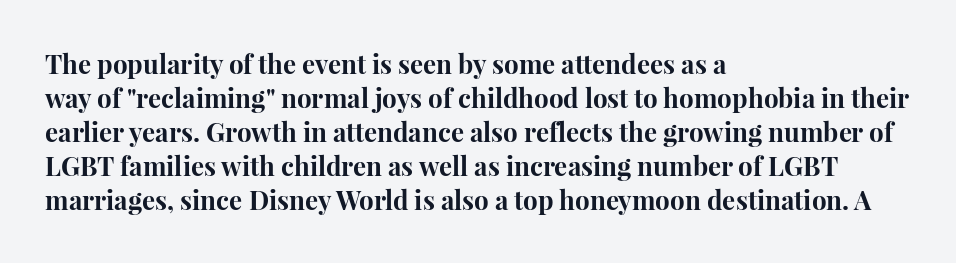
Typeset ragged right — the left edge is the straight one. Words float on clear page, feet unadorned. Vertically, the passage feels balanced, rows spaced as you'd expect. This sample uses plain, unmodified letter spacing. Summary of weight: heavy, a full bold. Characters remain perfectly vertical along every line.
